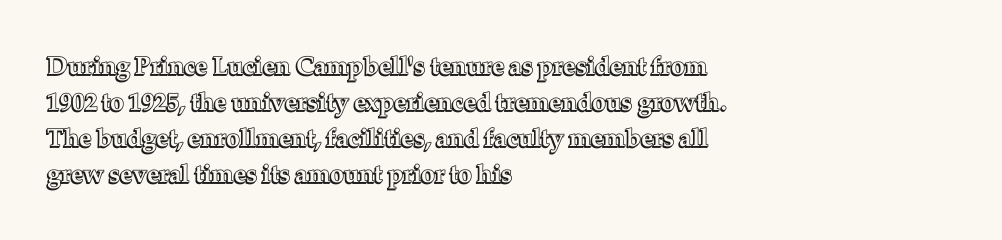
The image shows 25 px text type, upright; set left-aligned, normal line spacing (1.44x), normal letter spacing, not underlined.
